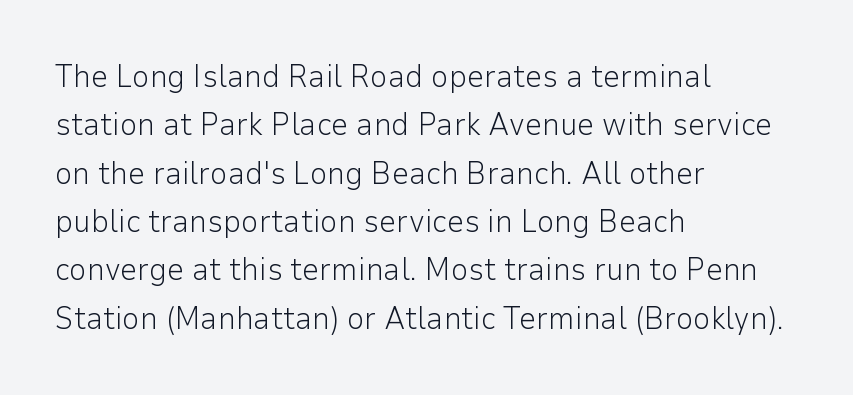
{"serif": "no", "italic": "no", "bold": "no", "weight": "light", "width": "normal", "stroke_contrast": "low", "x_height": "medium", "monospaced": "no", "underline": "no", "align": "left", "line_spacing": "normal", "line_spacing_ratio": 1.56, "letter_spacing": "normal", "letter_spacing_em": 0.0, "glyph_px": 31}
